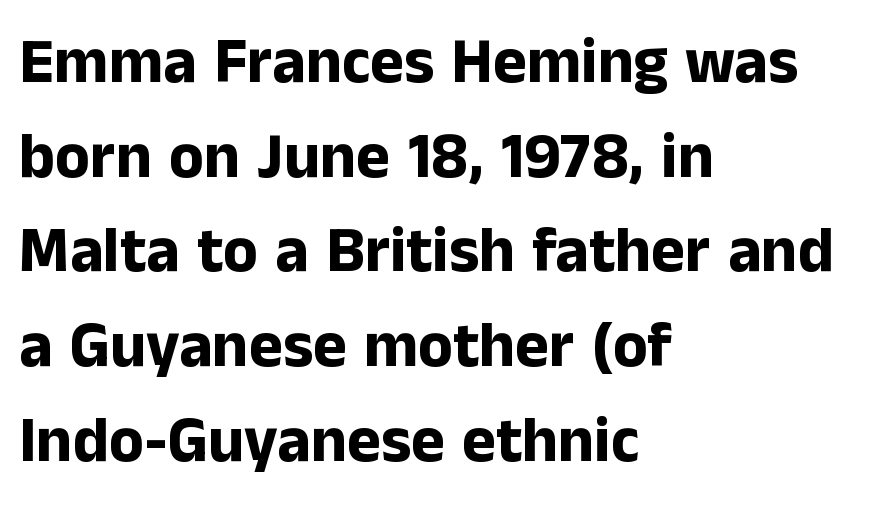
Is this a sans? Yes — the strokes have no serifs. Is the letter spacing exaggerated? No — it looks like the ordinary default. A typesetter would call this leading conventional body-copy spacing. Chunky letters — that's bold for sure. Note the varied advance widths — an 'i' is clearly narrower than an 'm'.
